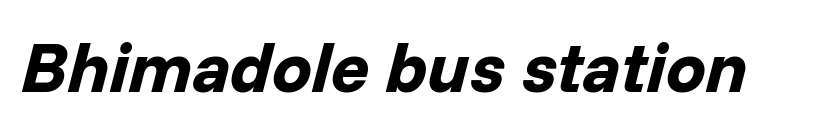
{"italic": "yes", "lean": "right", "slant_degrees": 14, "bold": "yes", "weight": "bold", "width": "normal", "stroke_contrast": "low", "x_height": "medium", "monospaced": "no", "underline": "no", "letter_spacing": "normal", "letter_spacing_em": 0.0, "glyph_px": 71}
